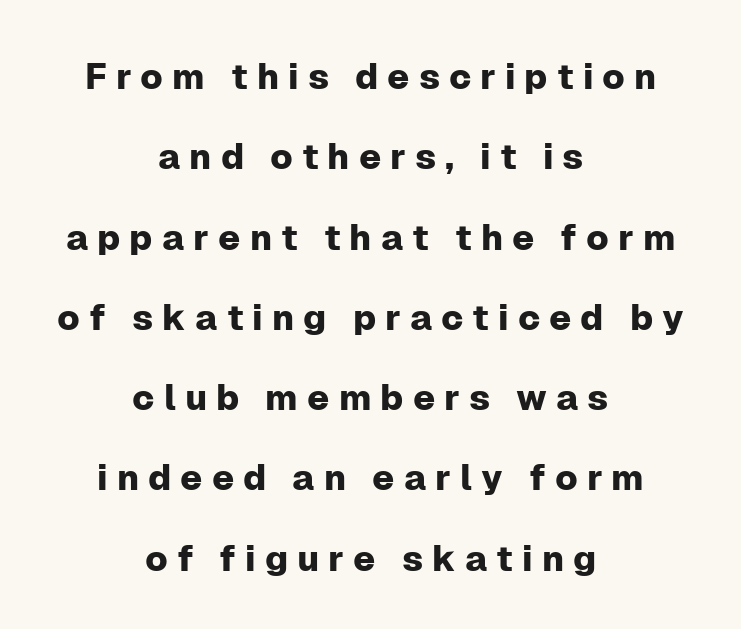
Q: Is the text italic (slanted)? A: No, it is upright.
Q: Is the typeface a serif or a sans-serif typeface? A: Sans-serif.
Q: Is the text underlined? A: No.
Q: How is the paragraph aligned? A: Centered.
Q: Is the spacing between letters normal or unusually wide? A: Unusually wide.
Q: Is the spacing between lines tight, normal or loose? A: Loose.
Q: Width (condensed, normal, or wide)? A: Normal.
Q: Stroke contrast? A: Low.
Q: x-height? A: Medium.
Q: Monospaced? A: No.
